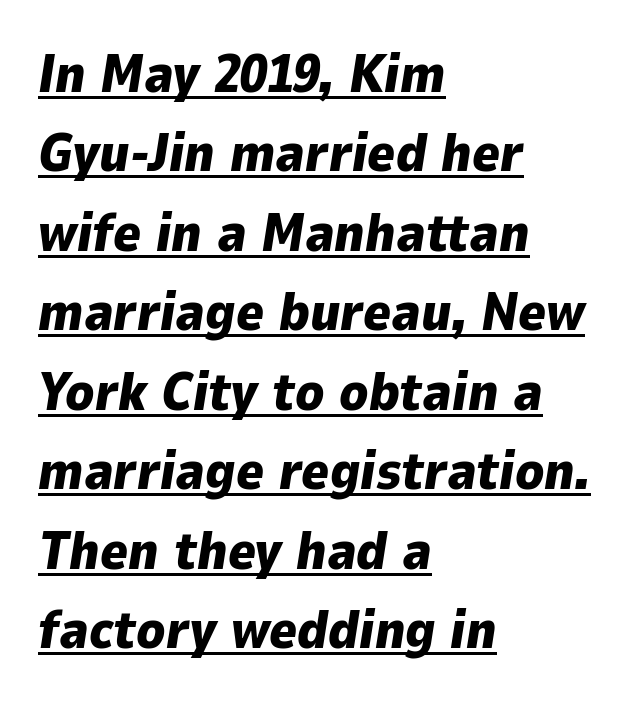
Q: Is the text bold? A: Yes.
Q: Is the text italic (slanted)? A: Yes, it leans right by about 9 degrees.
Q: Is the text underlined? A: Yes.
Q: How is the paragraph aligned? A: Left-aligned.
Q: Is the spacing between letters normal or unusually wide? A: Normal.
Q: Is the spacing between lines tight, normal or loose? A: Normal.
Q: Width (condensed, normal, or wide)? A: Normal.
Q: Stroke contrast? A: Low.
Q: x-height? A: Medium.
Q: Monospaced? A: No.
